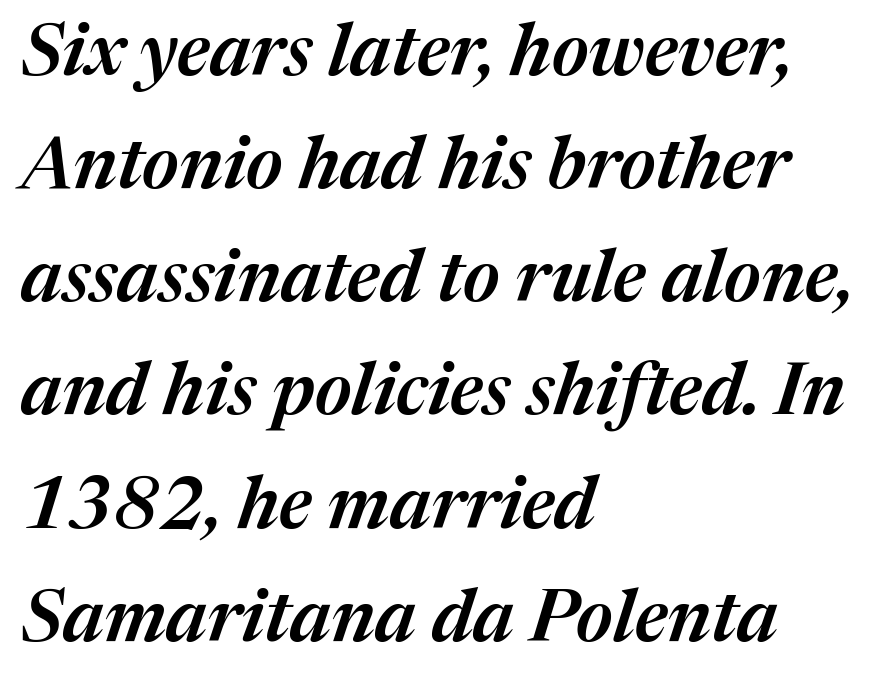
Q: Is the text bold? A: Semi-bold.
Q: Is the text italic (slanted)? A: Yes, it leans right by about 17 degrees.
Q: Is the text underlined? A: No.
Q: How is the paragraph aligned? A: Left-aligned.
Q: Is the spacing between letters normal or unusually wide? A: Normal.
Q: Is the spacing between lines tight, normal or loose? A: Normal.
Q: Width (condensed, normal, or wide)? A: Normal.
Q: Stroke contrast? A: Medium.
Q: x-height? A: Medium.
Q: Monospaced? A: No.
